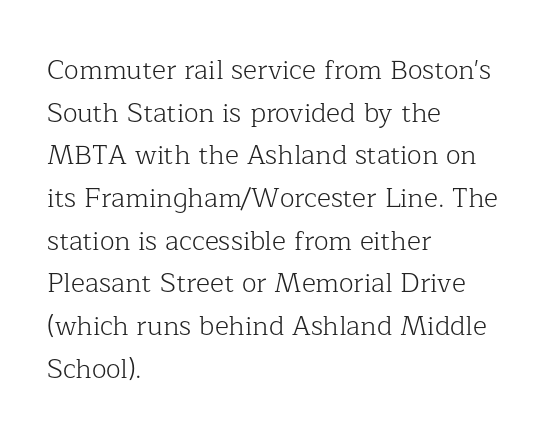
Q: Is the text bold? A: No.
Q: Is the text italic (slanted)? A: No, it is upright.
Q: Is the text underlined? A: No.
Q: How is the paragraph aligned? A: Left-aligned.
Q: Is the spacing between letters normal or unusually wide? A: Normal.
Q: Is the spacing between lines tight, normal or loose? A: Normal.
